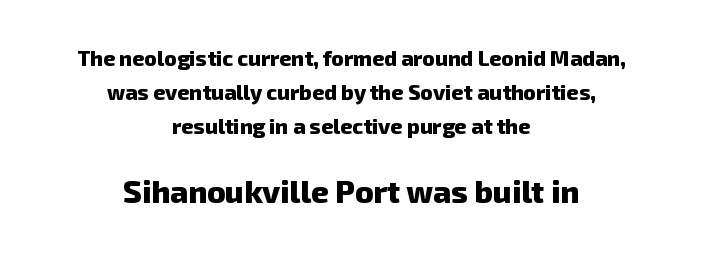
Q: Is the text bold? A: Yes.
Q: Is the typeface a serif or a sans-serif typeface? A: Sans-serif.
Q: Is the text underlined? A: No.
Q: How is the paragraph aligned? A: Centered.
Q: Is the spacing between letters normal or unusually wide? A: Normal.
Q: Is the spacing between lines tight, normal or loose? A: Normal.
Q: Which block of text is set in a larger size, the first (top) or the second (bottom)? A: The second (bottom) one.
Q: Width (condensed, normal, or wide)? A: Normal.
Q: Stroke contrast? A: Low.
Q: x-height? A: Medium.
Q: Monospaced? A: No.
